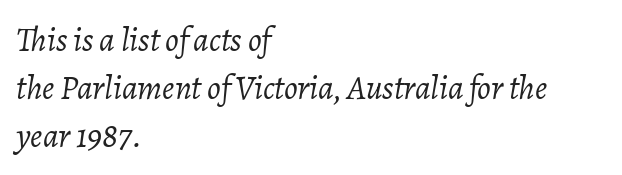
The image shows 34 px light type, italic (leaning right); set left-aligned, normal line spacing (1.41x), normal letter spacing, not underlined; low stroke contrast and a medium x-height.
